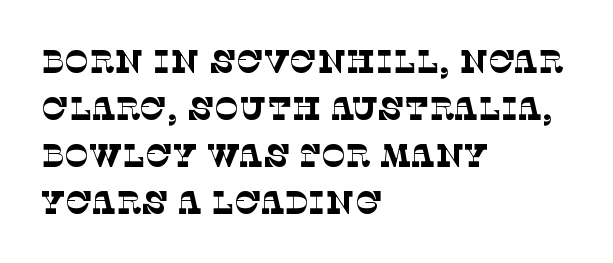
The letters sit at their default tracking, neither squeezed nor spread. Look at the bottom of the vertical strokes: they flare into serifs here. The setting favours the left margin, as ordinary paragraphs usually do. Each row of text sits above clean, open space.
